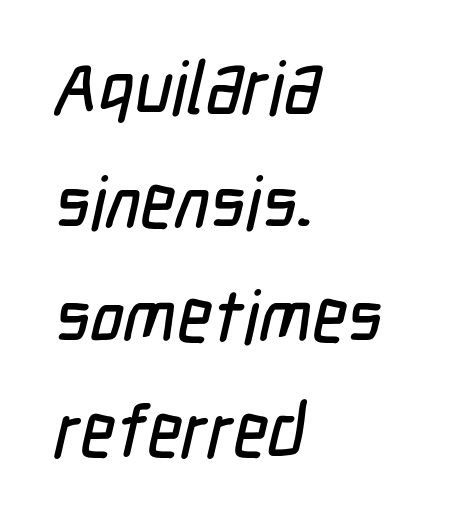
One glance says typical: line gaps are just what's usual. The lines in this sample share a left origin and differ only in where they stop. The glyphs in this specimen are sans serif. Is this a fixed-width face? No — the glyphs have proportional, varying widths. Honestly, there is no underline to notice here at all.
